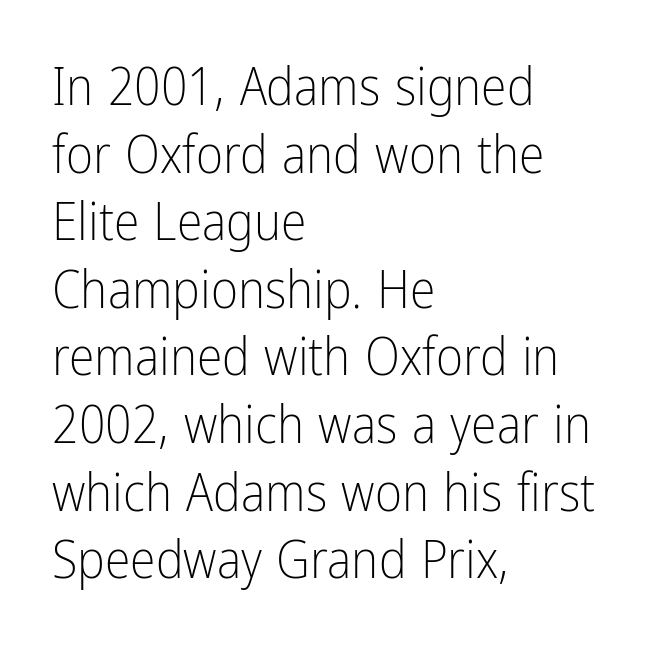
{"serif": "no", "italic": "no", "bold": "no", "weight": "light", "width": "condensed", "stroke_contrast": "low", "x_height": "medium", "monospaced": "no", "underline": "no", "align": "left", "line_spacing": "normal", "line_spacing_ratio": 1.3, "letter_spacing": "normal", "letter_spacing_em": 0.0, "glyph_px": 52}
